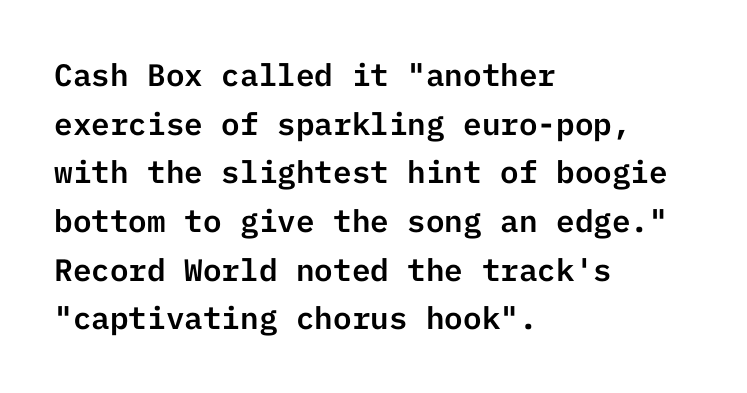
The image shows 31 px sans-serif type, upright; set left-aligned, normal line spacing (1.57x), normal letter spacing, not underlined; low stroke contrast and a medium x-height.
